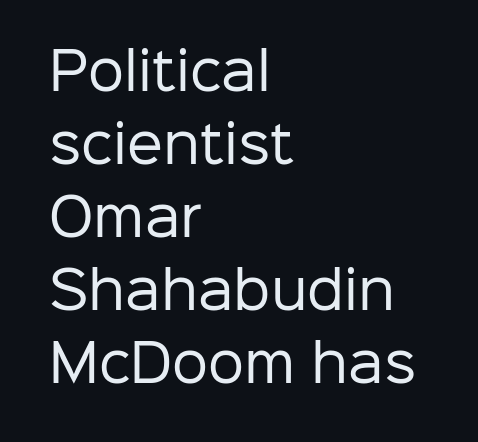
The image shows 51 px regular-weight sans-serif type, upright; set left-aligned, normal line spacing (1.43x), normal letter spacing, not underlined; low stroke contrast and a medium x-height.
